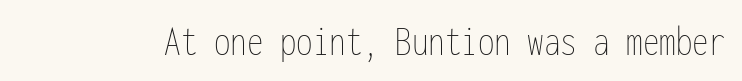
Q: Is the text bold? A: No.
Q: Is the text italic (slanted)? A: No, it is upright.
Q: Is the text underlined? A: No.
Q: Is the spacing between letters normal or unusually wide? A: Normal.
Q: Width (condensed, normal, or wide)? A: Condensed.
Q: Stroke contrast? A: Low.
Q: x-height? A: Medium.
Q: Monospaced? A: Yes.
